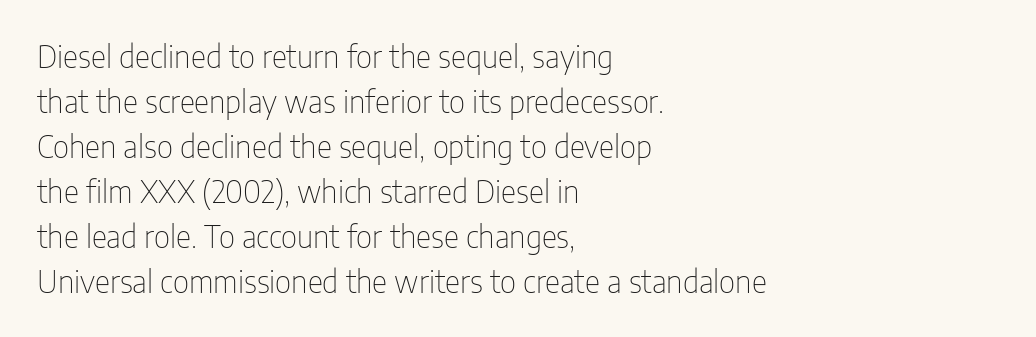
Q: Is the text bold? A: No.
Q: Is the text italic (slanted)? A: No, it is upright.
Q: Is the typeface a serif or a sans-serif typeface? A: Sans-serif.
Q: Is the text underlined? A: No.
Q: How is the paragraph aligned? A: Left-aligned.
Q: Is the spacing between letters normal or unusually wide? A: Normal.
Q: Is the spacing between lines tight, normal or loose? A: Normal.
Q: Width (condensed, normal, or wide)? A: Condensed.
Q: Stroke contrast? A: Low.
Q: x-height? A: Medium.
Q: Monospaced? A: No.
